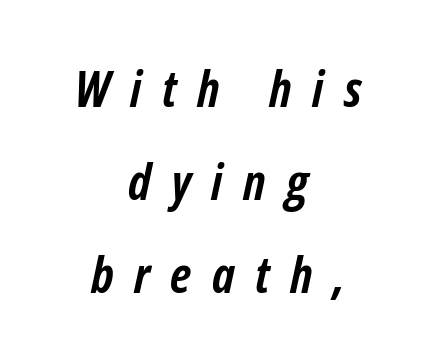
Descender tails drop into unmarked territory. Strokes here are thick enough to call this a true bold. Someone cranked the tracking dial way up on this one. The whole block is typeset with a tilt. Does the copy run flush right? No — it is centered line by line.
